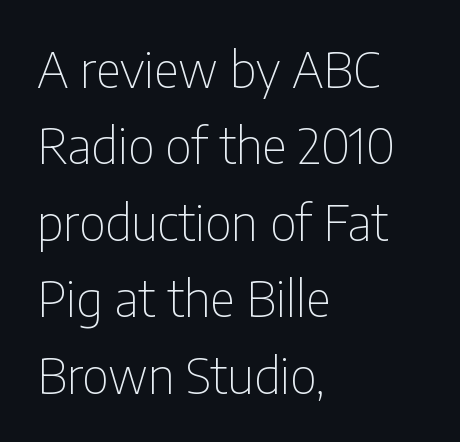
Q: Is the text bold? A: No.
Q: Is the text italic (slanted)? A: No, it is upright.
Q: Is the typeface a serif or a sans-serif typeface? A: Sans-serif.
Q: Is the text underlined? A: No.
Q: How is the paragraph aligned? A: Left-aligned.
Q: Is the spacing between letters normal or unusually wide? A: Normal.
Q: Is the spacing between lines tight, normal or loose? A: Normal.
Q: Width (condensed, normal, or wide)? A: Condensed.
Q: Stroke contrast? A: Low.
Q: x-height? A: Medium.
Q: Monospaced? A: No.
